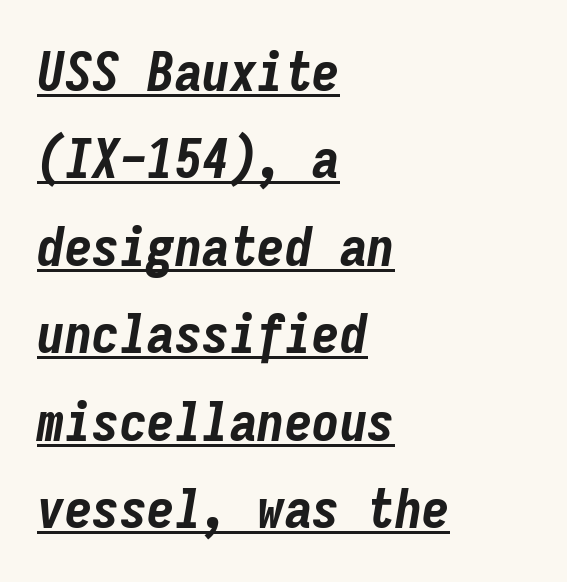
Q: Is the text bold? A: Yes.
Q: Is the text italic (slanted)? A: Yes, it leans right by about 9 degrees.
Q: Is the text underlined? A: Yes.
Q: How is the paragraph aligned? A: Left-aligned.
Q: Is the spacing between letters normal or unusually wide? A: Normal.
Q: Is the spacing between lines tight, normal or loose? A: Normal.
Q: Width (condensed, normal, or wide)? A: Condensed.
Q: Stroke contrast? A: Low.
Q: x-height? A: Medium.
Q: Monospaced? A: Yes.
